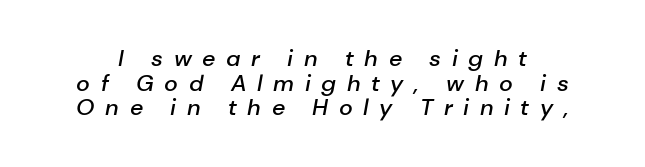
Q: Is the text bold? A: Semi-bold.
Q: Is the text italic (slanted)? A: Yes, it leans right by about 10 degrees.
Q: Is the text underlined? A: No.
Q: Is the spacing between letters normal or unusually wide? A: Unusually wide.
Q: Is the spacing between lines tight, normal or loose? A: Tight.
